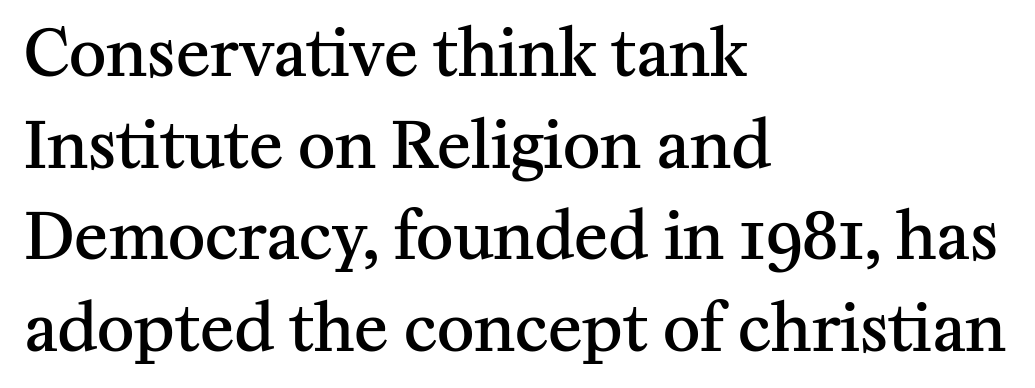
{"serif": "yes", "italic": "no", "bold": "semi", "weight": "semibold", "width": "normal", "stroke_contrast": "medium", "x_height": "medium", "monospaced": "no", "underline": "no", "align": "left", "line_spacing": "normal", "line_spacing_ratio": 1.43, "letter_spacing": "normal", "letter_spacing_em": 0.0, "glyph_px": 64}
